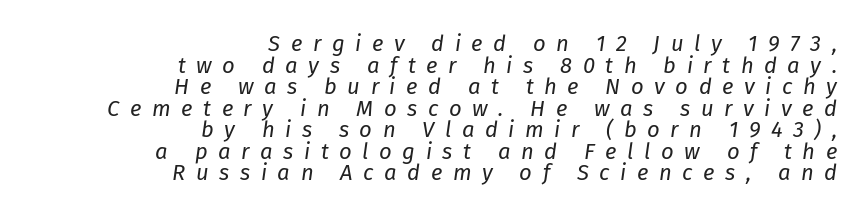
Q: Is the text bold? A: No.
Q: Is the text italic (slanted)? A: Yes, it leans right by about 8 degrees.
Q: Is the text underlined? A: No.
Q: How is the paragraph aligned? A: Right-aligned.
Q: Is the spacing between letters normal or unusually wide? A: Unusually wide.
Q: Is the spacing between lines tight, normal or loose? A: Tight.
